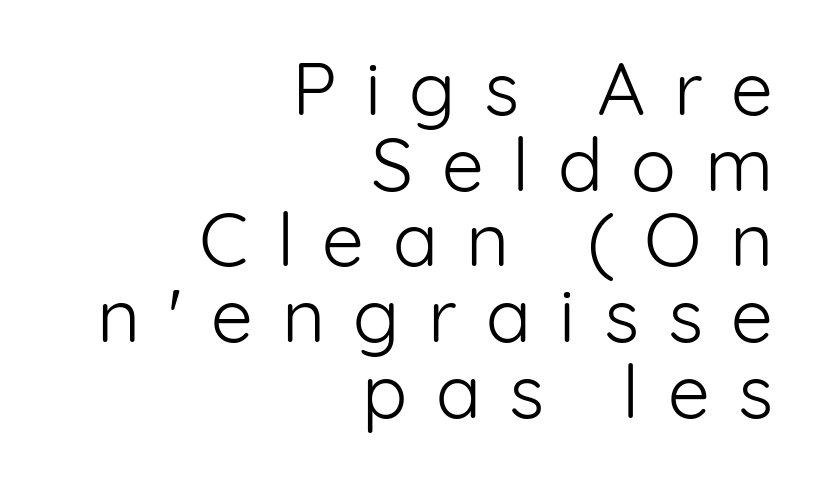
{"serif": "no", "italic": "no", "bold": "no", "weight": "light", "width": "normal", "stroke_contrast": "low", "x_height": "medium", "monospaced": "no", "underline": "no", "align": "right", "line_spacing": "tight", "line_spacing_ratio": 1.01, "letter_spacing": "wide", "letter_spacing_em": 0.38, "glyph_px": 75}
